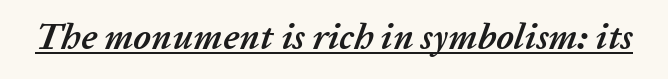
Q: Is the text bold? A: Yes.
Q: Is the text italic (slanted)? A: Yes, it leans right by about 20 degrees.
Q: Is the text underlined? A: Yes.
Q: Is the spacing between letters normal or unusually wide? A: Normal.
Q: Width (condensed, normal, or wide)? A: Normal.
Q: Stroke contrast? A: Low.
Q: x-height? A: Medium.
Q: Monospaced? A: No.
